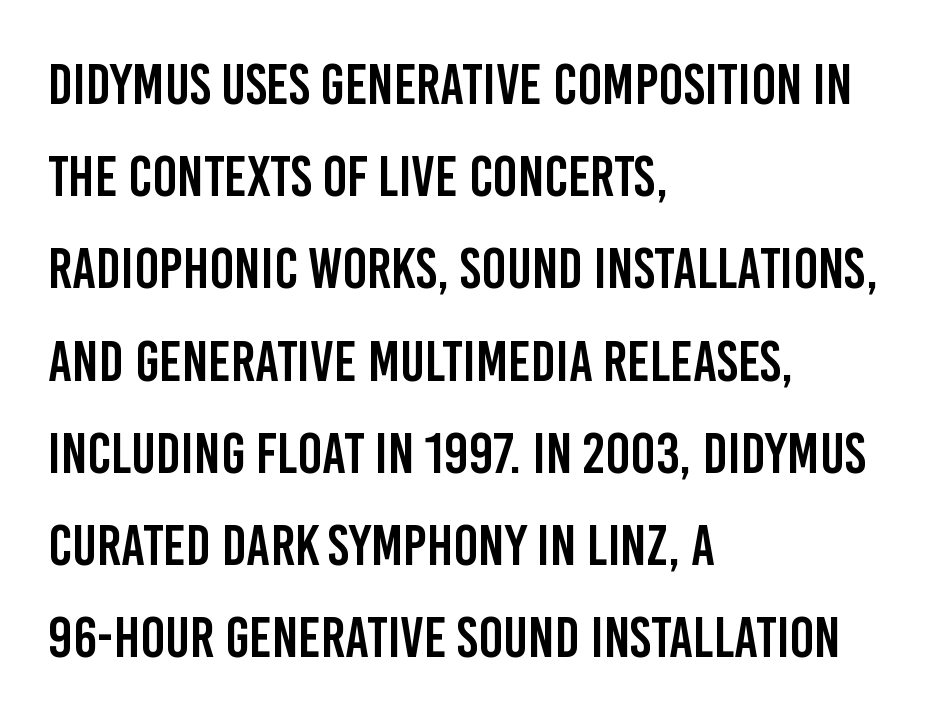
{"serif": "no", "italic": "no", "width": "condensed", "stroke_contrast": "low", "x_height": "large", "monospaced": "no", "underline": "no", "align": "left", "line_spacing": "normal", "line_spacing_ratio": 1.59, "letter_spacing": "normal", "letter_spacing_em": 0.0, "glyph_px": 58}
